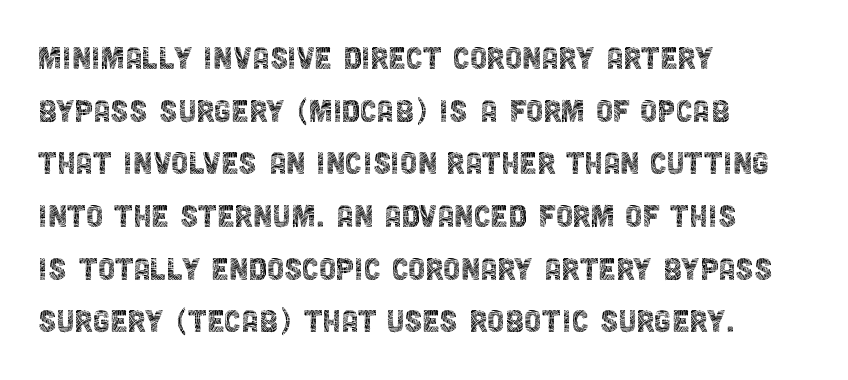
Q: Is the text bold? A: No.
Q: Is the text italic (slanted)? A: No, it is upright.
Q: Is the typeface a serif or a sans-serif typeface? A: Sans-serif.
Q: Is the text underlined? A: No.
Q: How is the paragraph aligned? A: Left-aligned.
Q: Is the spacing between letters normal or unusually wide? A: Normal.
Q: Is the spacing between lines tight, normal or loose? A: Normal.
Q: Width (condensed, normal, or wide)? A: Condensed.
Q: x-height? A: Large.
Q: Monospaced? A: No.
